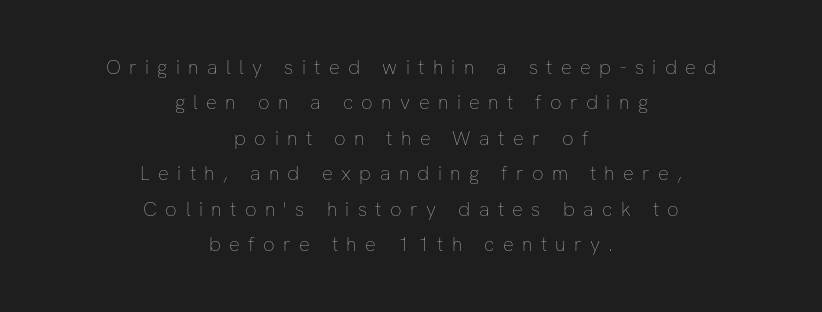
Q: Is the text bold? A: No.
Q: Is the text italic (slanted)? A: No, it is upright.
Q: Is the text underlined? A: No.
Q: How is the paragraph aligned? A: Centered.
Q: Is the spacing between letters normal or unusually wide? A: Unusually wide.
